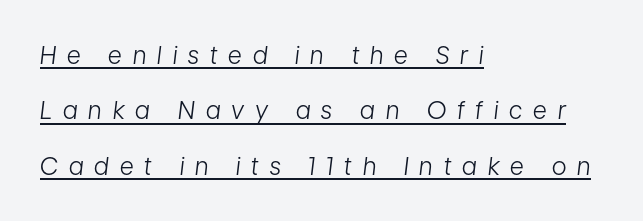
Letters have the restrained weight of plain body copy at most. Emphasis is given by a line drawn under the lettering. Someone cranked the tracking dial way up on this one. Is the block centered? No — it sits flush against the left margin. In terms of posture, this sample is oblique. Baseline-to-baseline distance is far greater than the letter height.
